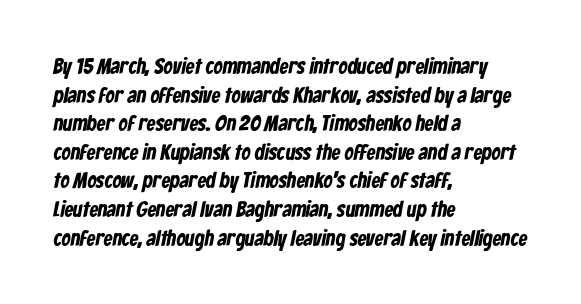
Rule under the text: the space is simply empty. Compared with typical paragraphs, the rows here are spaced about the same. Typographic density is high because the face is bold. This sample is left-justified, so line endings fall wherever the words run out.
